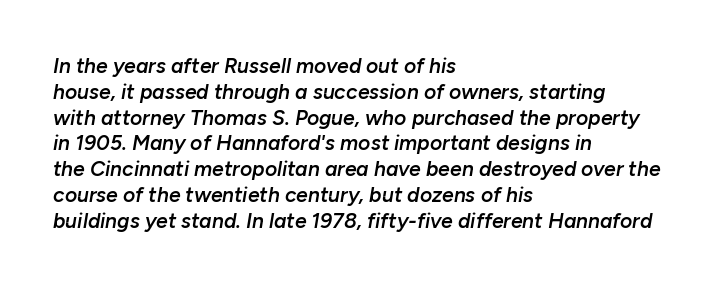
Q: Is the text bold? A: Semi-bold.
Q: Is the text italic (slanted)? A: Yes, it leans right by about 10 degrees.
Q: Is the text underlined? A: No.
Q: How is the paragraph aligned? A: Left-aligned.
Q: Is the spacing between letters normal or unusually wide? A: Normal.
